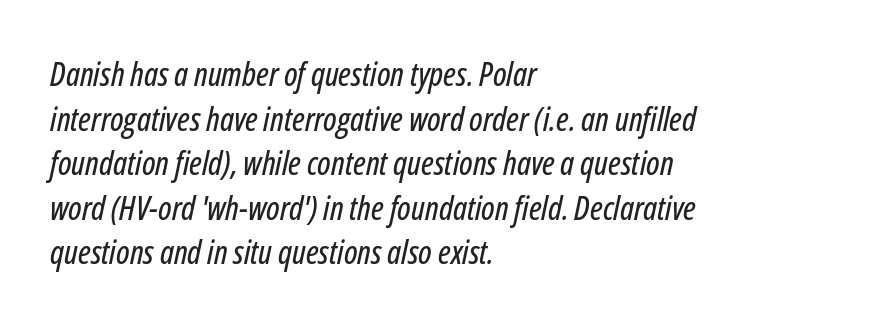
Q: Is the text italic (slanted)? A: Yes, it leans right by about 12 degrees.
Q: Is the text underlined? A: No.
Q: How is the paragraph aligned? A: Left-aligned.
Q: Is the spacing between letters normal or unusually wide? A: Normal.
Q: Is the spacing between lines tight, normal or loose? A: Normal.
Q: Width (condensed, normal, or wide)? A: Condensed.
Q: Stroke contrast? A: Low.
Q: x-height? A: Medium.
Q: Monospaced? A: No.
